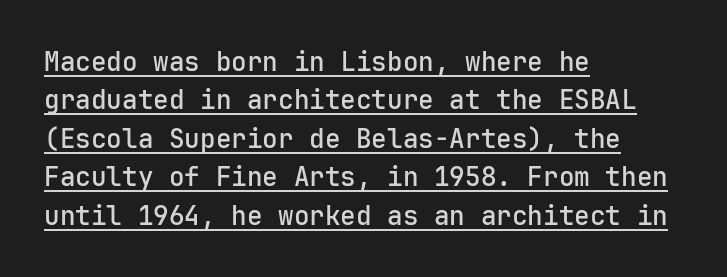
Q: Is the text bold? A: Semi-bold.
Q: Is the text italic (slanted)? A: No, it is upright.
Q: Is the text underlined? A: Yes.
Q: How is the paragraph aligned? A: Left-aligned.
Q: Is the spacing between letters normal or unusually wide? A: Normal.
Q: Is the spacing between lines tight, normal or loose? A: Normal.
